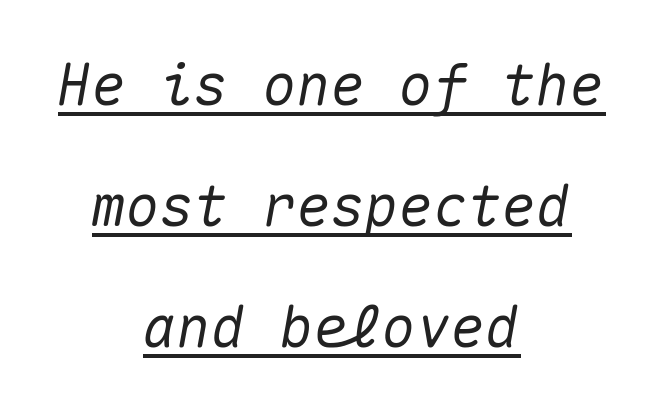
Q: Is the text italic (slanted)? A: Yes, it leans right by about 10 degrees.
Q: Is the text underlined? A: Yes.
Q: How is the paragraph aligned? A: Centered.
Q: Is the spacing between letters normal or unusually wide? A: Normal.
Q: Is the spacing between lines tight, normal or loose? A: Loose.
Q: Width (condensed, normal, or wide)? A: Normal.
Q: Stroke contrast? A: Medium.
Q: x-height? A: Medium.
Q: Monospaced? A: Yes.
